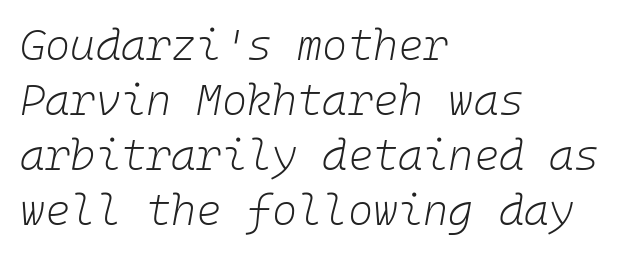
{"italic": "yes", "lean": "right", "slant_degrees": 10, "bold": "no", "weight": "light", "width": "normal", "stroke_contrast": "low", "x_height": "medium", "monospaced": "yes", "underline": "no", "align": "left", "line_spacing": "normal", "line_spacing_ratio": 1.28, "letter_spacing": "normal", "letter_spacing_em": 0.0, "glyph_px": 43}
